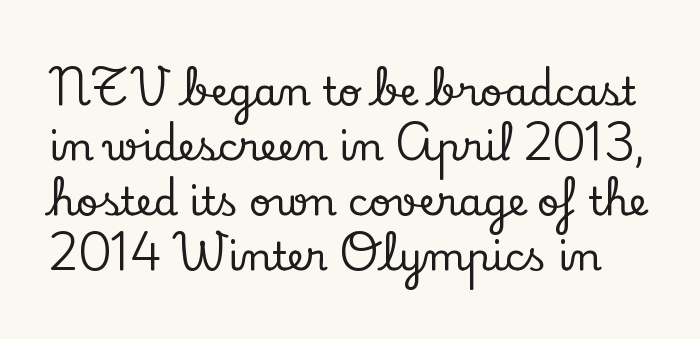
The image shows 39 px serif type, upright; set normal line spacing (1.41x), normal letter spacing, not underlined; low stroke contrast and a small x-height.
